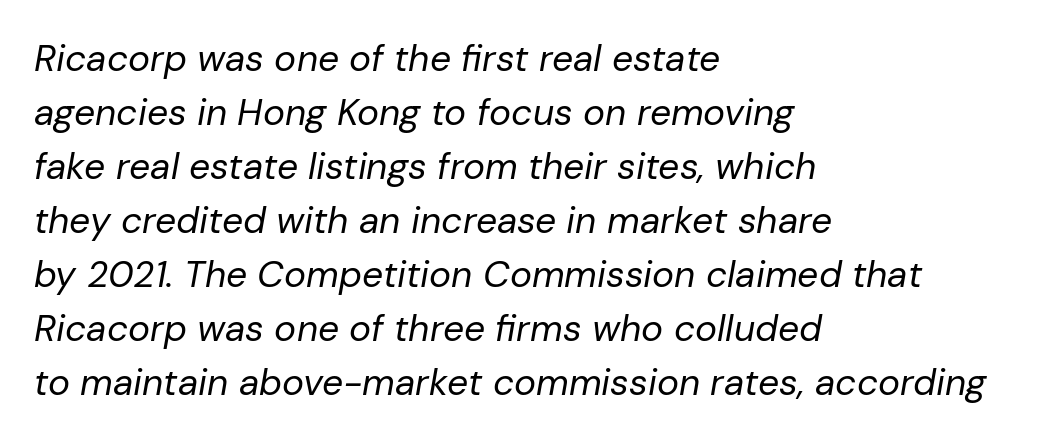
Q: Is the text bold? A: No.
Q: Is the text italic (slanted)? A: Yes, it leans right by about 10 degrees.
Q: Is the text underlined? A: No.
Q: How is the paragraph aligned? A: Left-aligned.
Q: Is the spacing between letters normal or unusually wide? A: Normal.
Q: Is the spacing between lines tight, normal or loose? A: Normal.
Q: Width (condensed, normal, or wide)? A: Normal.
Q: Stroke contrast? A: Low.
Q: x-height? A: Medium.
Q: Monospaced? A: No.
